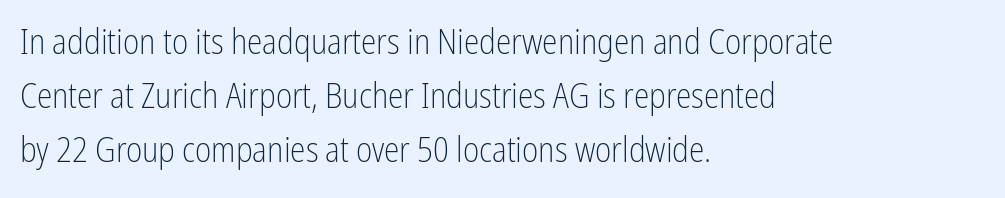
The image shows 35 px light, condensed sans-serif type, upright; set left-aligned, normal line spacing (1.55x), normal letter spacing, not underlined; low stroke contrast and a medium x-height.
